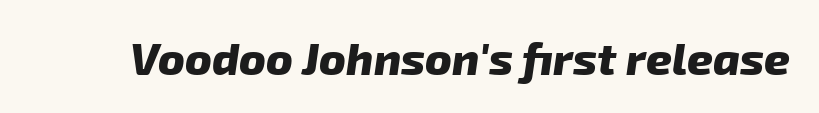
Q: Is the text bold? A: Yes.
Q: Is the typeface a serif or a sans-serif typeface? A: Sans-serif.
Q: Is the text underlined? A: No.
Q: Is the spacing between letters normal or unusually wide? A: Normal.
Q: Width (condensed, normal, or wide)? A: Normal.
Q: Stroke contrast? A: Low.
Q: x-height? A: Medium.
Q: Monospaced? A: No.
